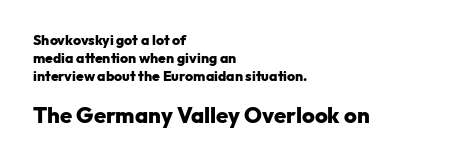
In terms of leading, this rendering sits right in the middle. Nothing unusual about the tracking: characters are spaced as the font intends. Words float on clear page, feet unadorned. Caption: bold face, heavy strokes. Here the second block reads like a headline and the first like body copy.
